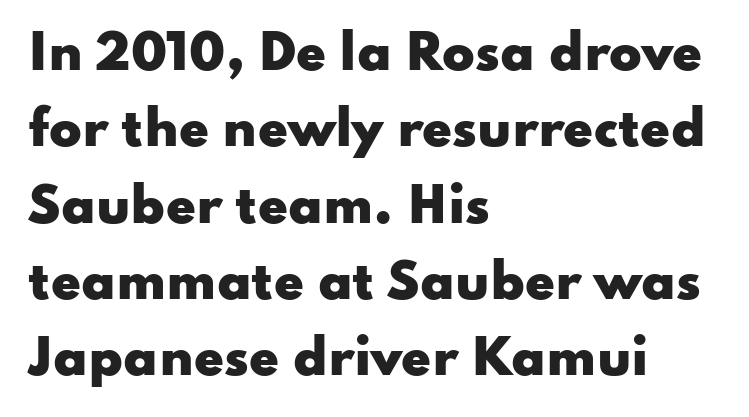
The image shows 48 px heavy, wide sans-serif type, upright; set left-aligned, normal line spacing (1.59x), normal letter spacing, not underlined; low stroke contrast and a small x-height.
